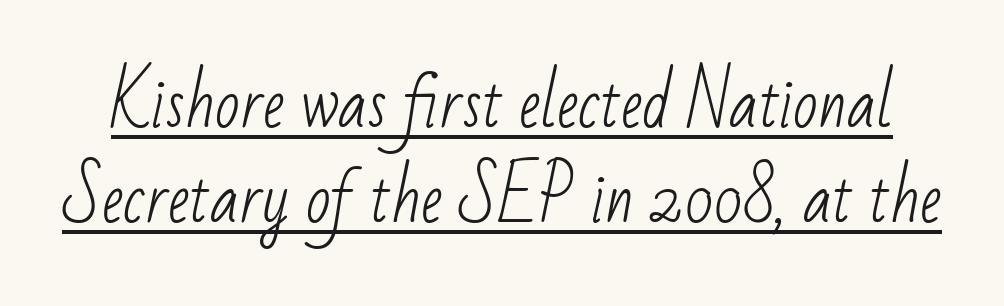
Q: Is the text bold? A: No.
Q: Is the typeface a serif or a sans-serif typeface? A: Sans-serif.
Q: Is the text underlined? A: Yes.
Q: Is the spacing between letters normal or unusually wide? A: Normal.
Q: Is the spacing between lines tight, normal or loose? A: Normal.
Q: Width (condensed, normal, or wide)? A: Condensed.
Q: Stroke contrast? A: Low.
Q: x-height? A: Small.
Q: Monospaced? A: No.
